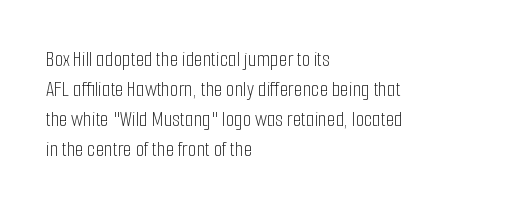
Q: Is the text bold? A: No.
Q: Is the text italic (slanted)? A: No, it is upright.
Q: Is the text underlined? A: No.
Q: How is the paragraph aligned? A: Left-aligned.
Q: Is the spacing between letters normal or unusually wide? A: Normal.
Q: Is the spacing between lines tight, normal or loose? A: Normal.
